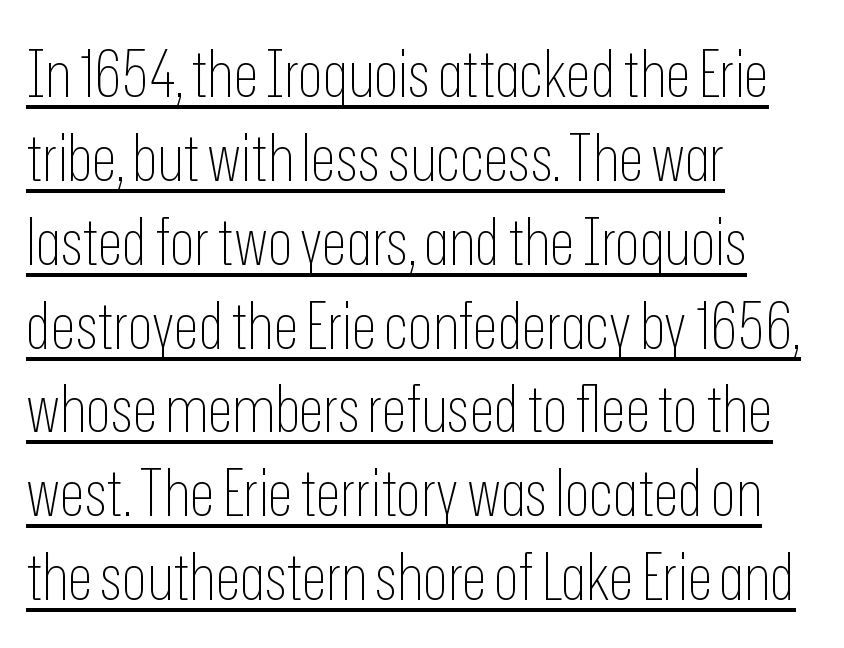
Q: Is the text bold? A: No.
Q: Is the text italic (slanted)? A: No, it is upright.
Q: Is the typeface a serif or a sans-serif typeface? A: Sans-serif.
Q: Is the text underlined? A: Yes.
Q: How is the paragraph aligned? A: Left-aligned.
Q: Is the spacing between letters normal or unusually wide? A: Normal.
Q: Is the spacing between lines tight, normal or loose? A: Normal.
Q: Width (condensed, normal, or wide)? A: Condensed.
Q: Stroke contrast? A: Low.
Q: x-height? A: Medium.
Q: Monospaced? A: No.
